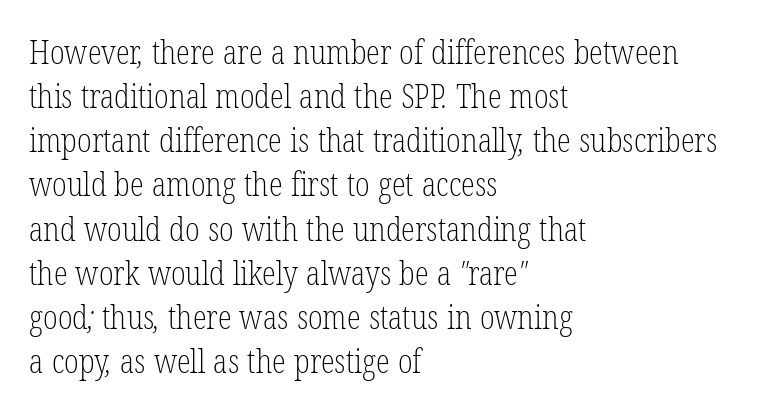
The image shows 32 px light, condensed serif type; set left-aligned, normal line spacing (1.38x), normal letter spacing, not underlined; low stroke contrast and a medium x-height.
